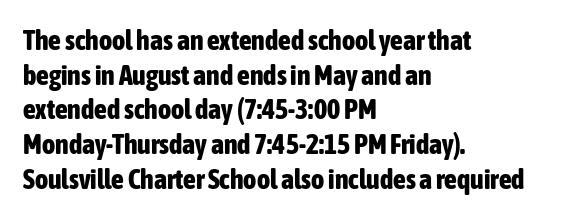
{"serif": "no", "italic": "no", "bold": "yes", "weight": "bold", "width": "condensed", "stroke_contrast": "low", "x_height": "medium", "monospaced": "no", "underline": "no", "align": "left", "line_spacing_ratio": 1.24, "letter_spacing": "normal", "letter_spacing_em": 0.0, "glyph_px": 28}
